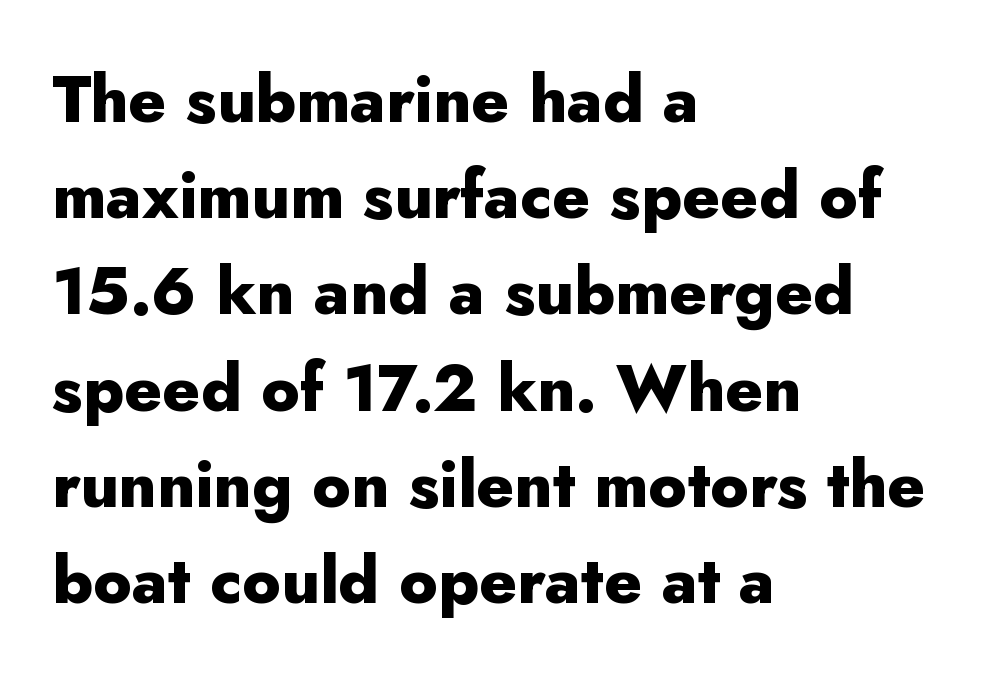
The image shows 65 px heavy sans-serif type, upright; set left-aligned, normal line spacing (1.48x), normal letter spacing, not underlined; low stroke contrast and a small x-height.
